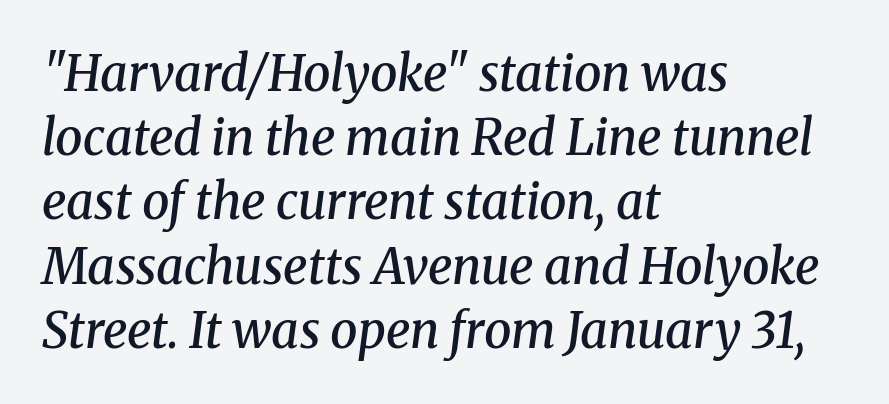
Q: Is the text bold? A: Semi-bold.
Q: Is the text italic (slanted)? A: Yes, it leans right by about 8 degrees.
Q: Is the typeface a serif or a sans-serif typeface? A: Serif.
Q: Is the text underlined? A: No.
Q: How is the paragraph aligned? A: Left-aligned.
Q: Is the spacing between letters normal or unusually wide? A: Normal.
Q: Is the spacing between lines tight, normal or loose? A: Normal.
Q: Width (condensed, normal, or wide)? A: Normal.
Q: Stroke contrast? A: Medium.
Q: x-height? A: Medium.
Q: Monospaced? A: No.
